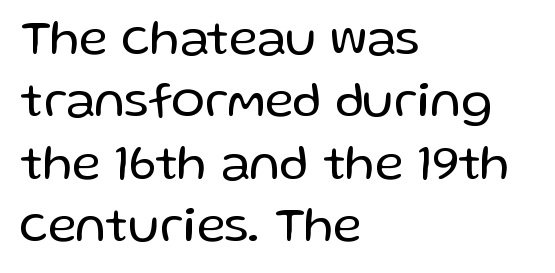
Q: Is the text bold? A: No.
Q: Is the text italic (slanted)? A: No, it is upright.
Q: Is the typeface a serif or a sans-serif typeface? A: Sans-serif.
Q: Is the text underlined? A: No.
Q: How is the paragraph aligned? A: Left-aligned.
Q: Is the spacing between letters normal or unusually wide? A: Normal.
Q: Is the spacing between lines tight, normal or loose? A: Normal.
Q: Width (condensed, normal, or wide)? A: Normal.
Q: Stroke contrast? A: Low.
Q: x-height? A: Medium.
Q: Monospaced? A: No.
